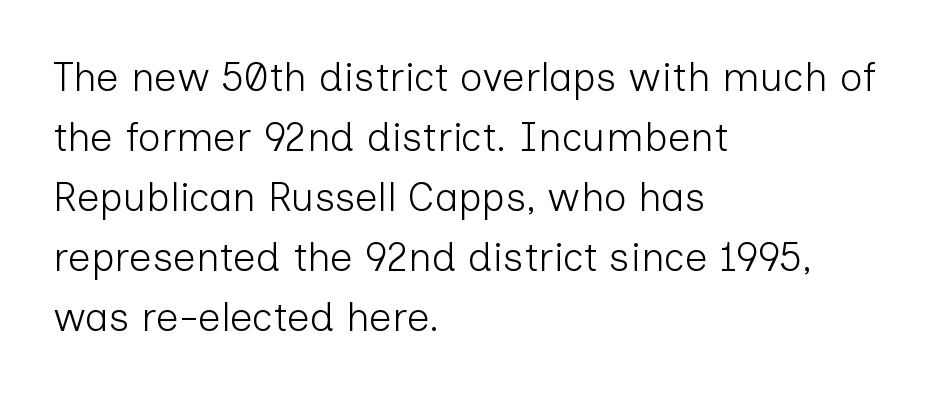
The image shows 40 px light sans-serif type, upright; set left-aligned, normal line spacing (1.5x), normal letter spacing, not underlined; low stroke contrast and a medium x-height.
